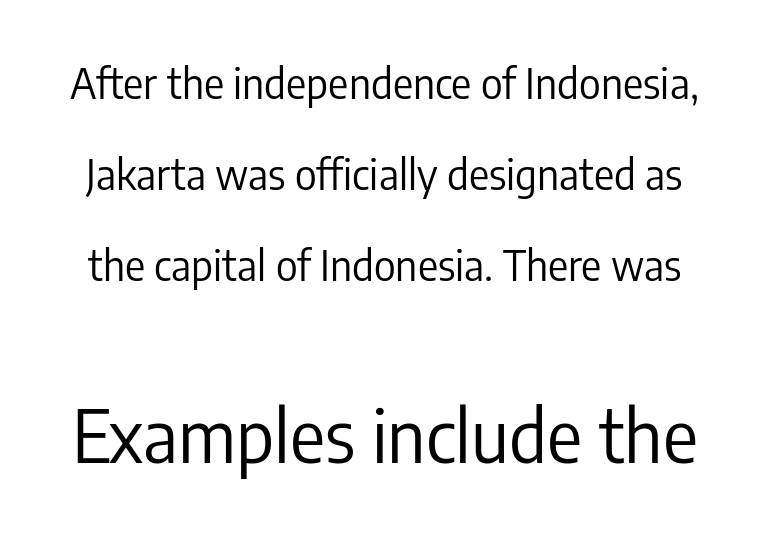
The image shows 73 px regular-weight, condensed sans-serif type, upright; set loose line spacing (2.17x), normal letter spacing, not underlined; the second (bottom) block is 1.74x larger; low stroke contrast and a medium x-height.
